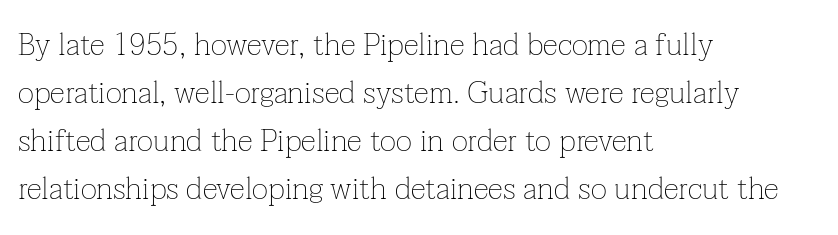
To sum up the face: it has serifs. Heft: none added — not bold. The letters advance in unequal steps, a hallmark of proportional type. Type without underlining.
